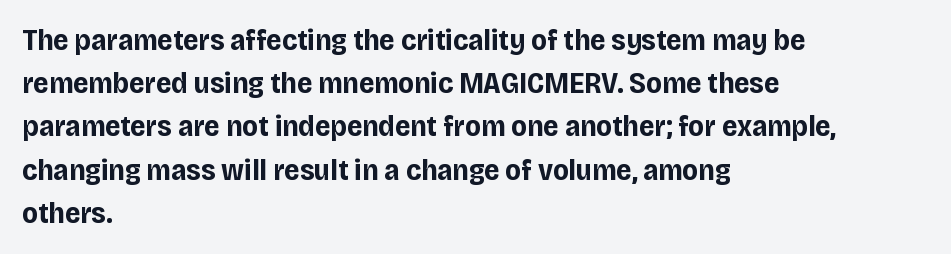
The image shows 30 px bold sans-serif type, upright; set left-aligned, normal line spacing (1.44x), normal letter spacing, not underlined; low stroke contrast and a large x-height.
